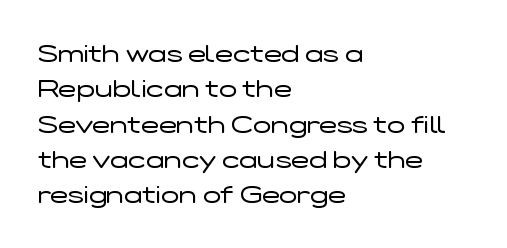
{"italic": "no", "bold": "no", "underline": "no", "align": "left", "line_spacing": "normal", "line_spacing_ratio": 1.47, "letter_spacing": "normal", "letter_spacing_em": 0.0, "glyph_px": 24}
